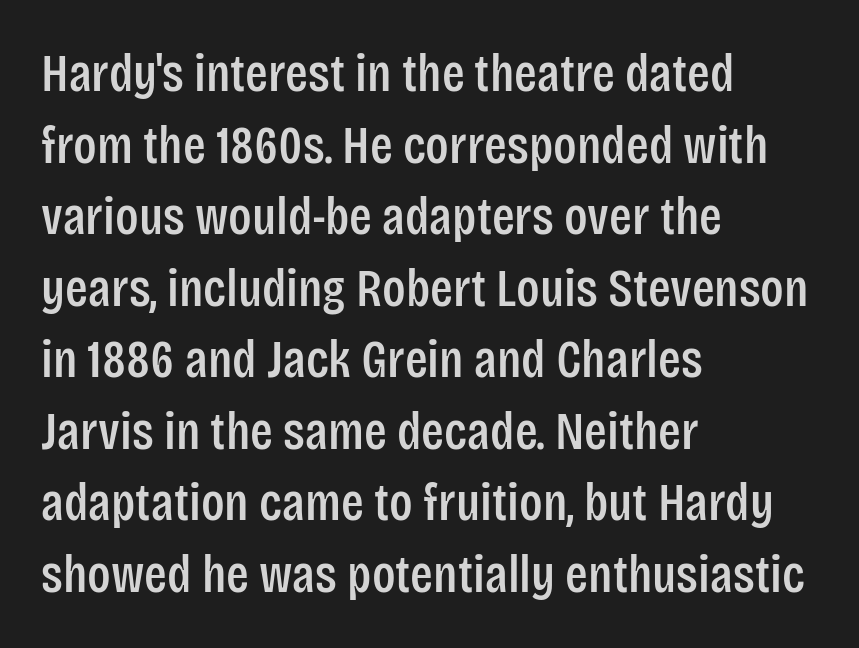
{"serif": "no", "italic": "no", "width": "condensed", "stroke_contrast": "low", "x_height": "large", "monospaced": "no", "underline": "no", "align": "left", "line_spacing": "normal", "line_spacing_ratio": 1.35, "letter_spacing": "normal", "letter_spacing_em": 0.0, "glyph_px": 53}
